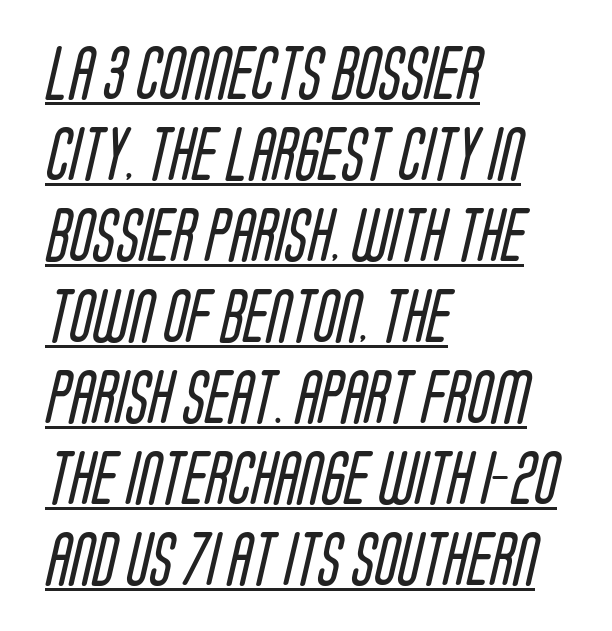
The image shows 54 px regular-weight, condensed sans-serif type; set left-aligned, normal line spacing (1.5x), normal letter spacing, underlined; low stroke contrast and a large x-height.
